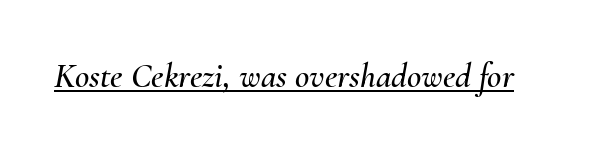
Each line of the rendering has a horizontal stroke beneath the glyphs. Spacing verdict: proportional, widths tailored to each character. Is the letter spacing exaggerated? No — it looks like the ordinary default. You can tell it's italic because the verticals aren't actually vertical.
